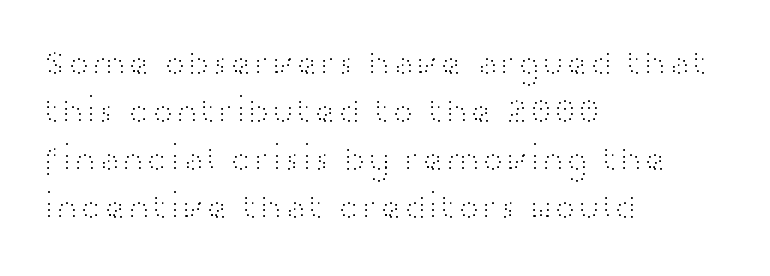
Q: Is the text bold? A: No.
Q: Is the text italic (slanted)? A: No, it is upright.
Q: Is the typeface a serif or a sans-serif typeface? A: Sans-serif.
Q: Is the text underlined? A: No.
Q: How is the paragraph aligned? A: Left-aligned.
Q: Is the spacing between letters normal or unusually wide? A: Normal.
Q: Is the spacing between lines tight, normal or loose? A: Normal.
Q: Width (condensed, normal, or wide)? A: Wide.
Q: Stroke contrast? A: High.
Q: x-height? A: Medium.
Q: Monospaced? A: No.
